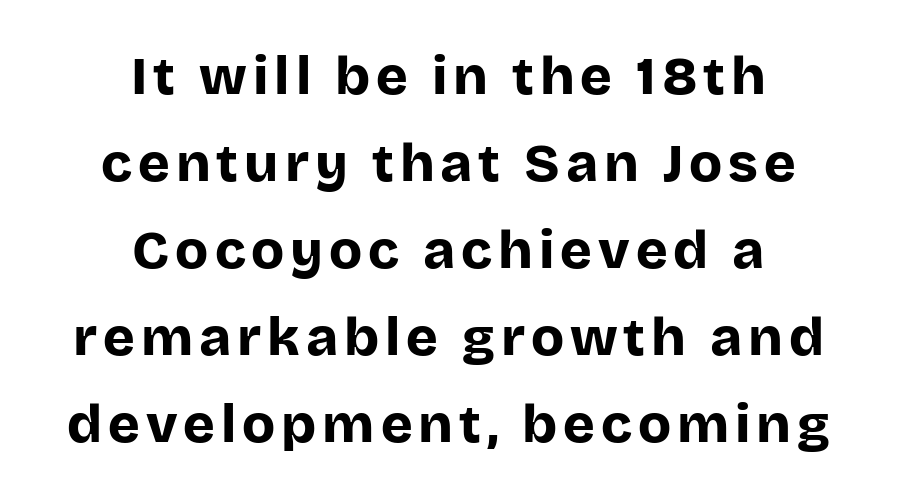
{"serif": "no", "italic": "no", "bold": "yes", "weight": "bold", "width": "normal", "stroke_contrast": "low", "x_height": "large", "monospaced": "no", "underline": "no", "align": "center", "line_spacing": "normal", "line_spacing_ratio": 1.61, "glyph_px": 54}
